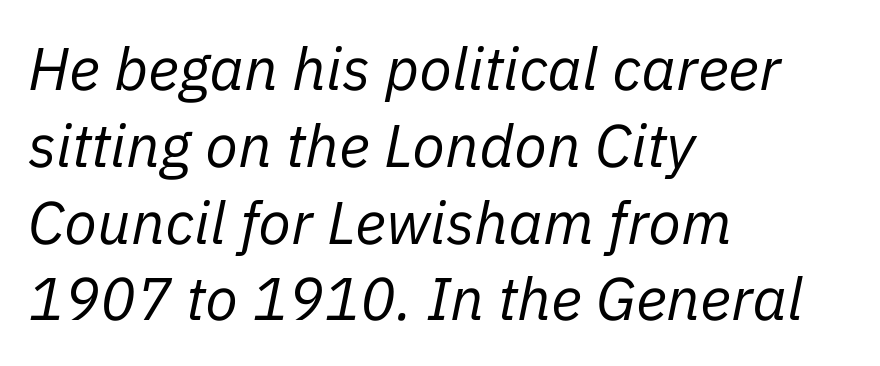
Q: Is the text bold? A: No.
Q: Is the text italic (slanted)? A: Yes, it leans right by about 11 degrees.
Q: Is the text underlined? A: No.
Q: How is the paragraph aligned? A: Left-aligned.
Q: Is the spacing between letters normal or unusually wide? A: Normal.
Q: Is the spacing between lines tight, normal or loose? A: Normal.
Q: Width (condensed, normal, or wide)? A: Normal.
Q: Stroke contrast? A: Low.
Q: x-height? A: Medium.
Q: Monospaced? A: No.
